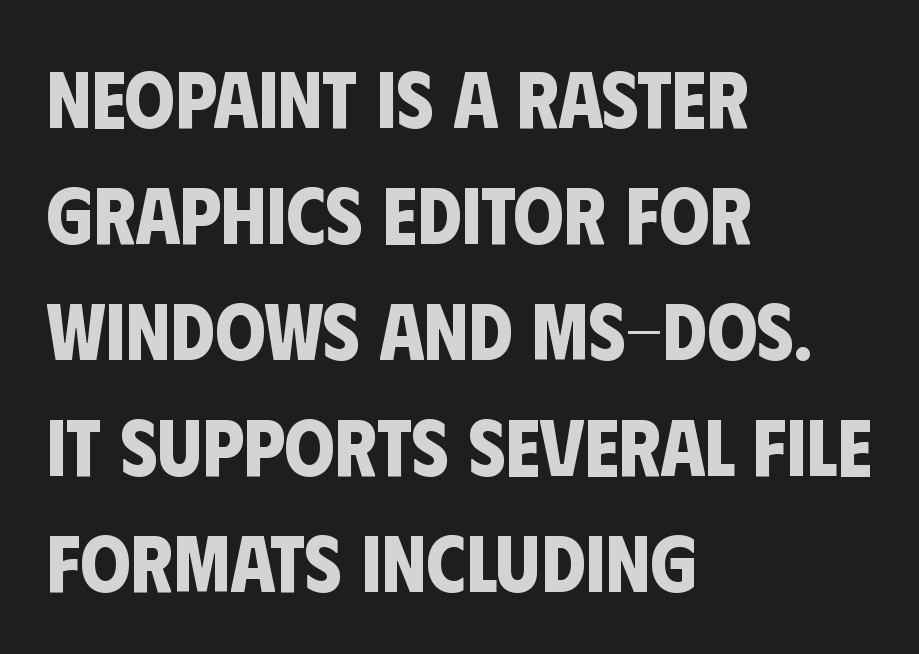
{"serif": "no", "bold": "yes", "weight": "bold", "width": "condensed", "stroke_contrast": "low", "x_height": "large", "monospaced": "no", "underline": "no", "align": "left", "line_spacing": "normal", "line_spacing_ratio": 1.45, "letter_spacing": "normal", "letter_spacing_em": 0.0, "glyph_px": 80}
